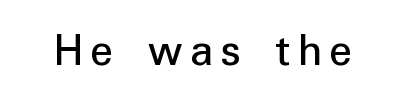
Do the letters lean? They stand straight. Classification — sans serif. The strokes are not fattened; the text isn't bold. Think of a printed novel: that variable character pitch is what you see here. Plain, unruled lines of type.
